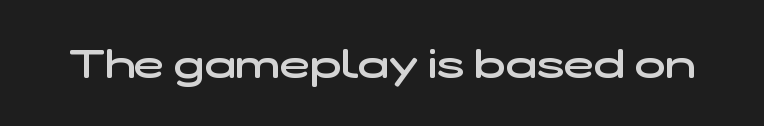
Q: Is the text bold? A: Semi-bold.
Q: Is the typeface a serif or a sans-serif typeface? A: Sans-serif.
Q: Is the text underlined? A: No.
Q: Is the spacing between letters normal or unusually wide? A: Normal.
Q: Width (condensed, normal, or wide)? A: Wide.
Q: Stroke contrast? A: Low.
Q: x-height? A: Medium.
Q: Monospaced? A: No.
